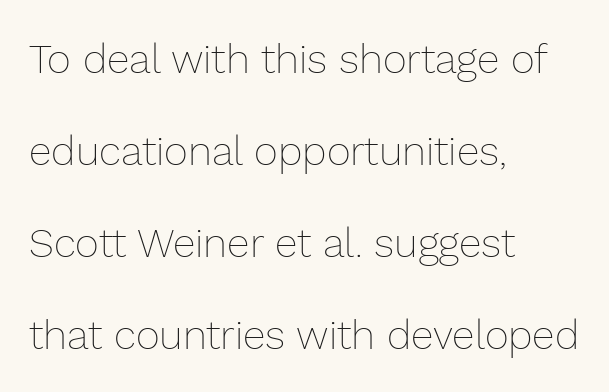
Q: Is the text bold? A: No.
Q: Is the text italic (slanted)? A: No, it is upright.
Q: Is the text underlined? A: No.
Q: How is the paragraph aligned? A: Left-aligned.
Q: Is the spacing between letters normal or unusually wide? A: Normal.
Q: Is the spacing between lines tight, normal or loose? A: Loose.
Q: Width (condensed, normal, or wide)? A: Normal.
Q: Stroke contrast? A: Low.
Q: x-height? A: Medium.
Q: Monospaced? A: No.
